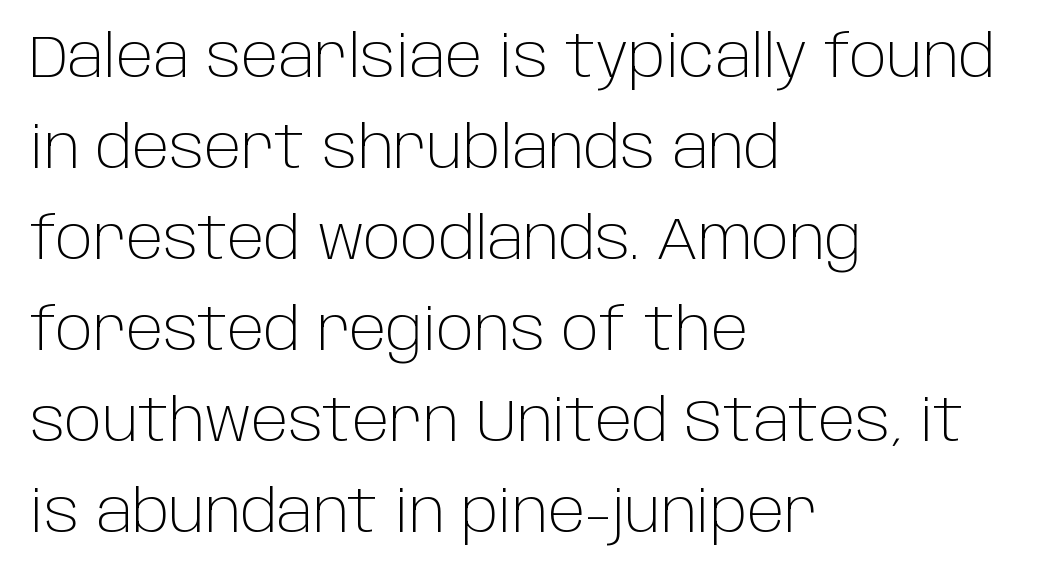
A clean baseline with only descenders dipping below it. The lettering holds an erect, upright posture throughout. The type is set solid horizontally, with unmodified tracking. Note: no serifs on the glyphs.
